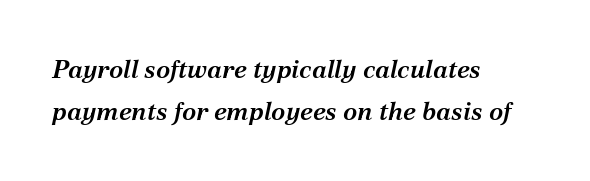
{"italic": "yes", "lean": "right", "slant_degrees": 12, "bold": "semi", "underline": "no", "align": "left", "line_spacing": "normal", "line_spacing_ratio": 1.63, "letter_spacing": "normal", "letter_spacing_em": 0.0, "glyph_px": 26}
